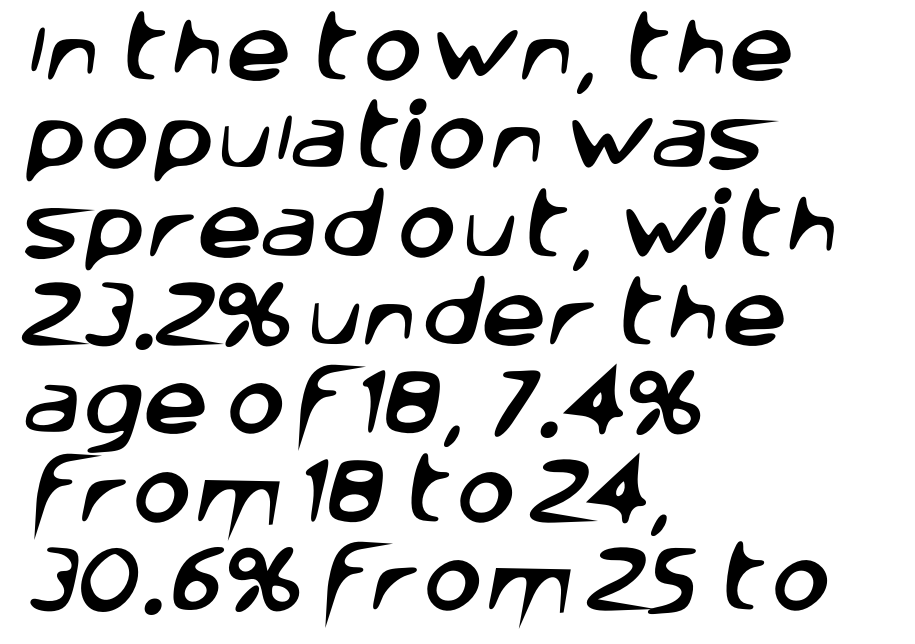
Q: Is the typeface a serif or a sans-serif typeface? A: Sans-serif.
Q: Is the text underlined? A: No.
Q: How is the paragraph aligned? A: Left-aligned.
Q: Is the spacing between letters normal or unusually wide? A: Normal.
Q: Width (condensed, normal, or wide)? A: Normal.
Q: Stroke contrast? A: Low.
Q: x-height? A: Large.
Q: Monospaced? A: No.
